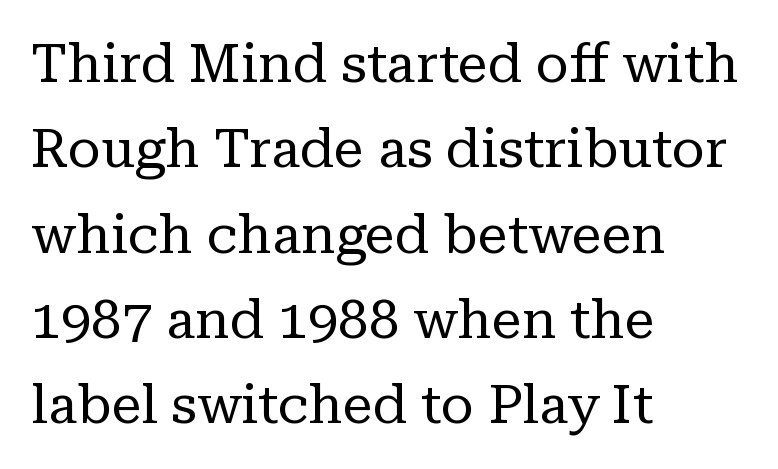
Q: Is the text bold? A: No.
Q: Is the text italic (slanted)? A: No, it is upright.
Q: Is the typeface a serif or a sans-serif typeface? A: Serif.
Q: Is the text underlined? A: No.
Q: How is the paragraph aligned? A: Left-aligned.
Q: Is the spacing between letters normal or unusually wide? A: Normal.
Q: Is the spacing between lines tight, normal or loose? A: Normal.
Q: Width (condensed, normal, or wide)? A: Normal.
Q: Stroke contrast? A: Low.
Q: x-height? A: Medium.
Q: Monospaced? A: No.
